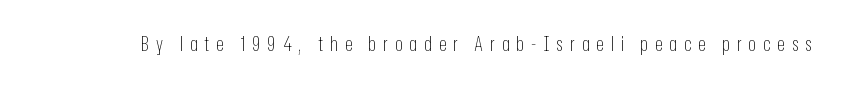
The image shows 20 px text type, upright; set unusually wide letter spacing (+0.35 em), not underlined.
